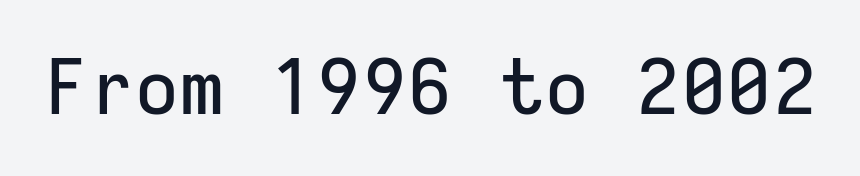
The designer went with a sans here, leaving each stem footless. Decoration check: the copy has no underline. Upright lettering throughout. Nobody touched the tracking dial on this one.
